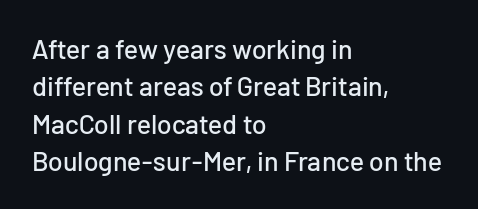
{"italic": "no", "underline": "no", "align": "left", "line_spacing": "normal", "line_spacing_ratio": 1.38, "letter_spacing": "normal", "letter_spacing_em": 0.0, "glyph_px": 27}
